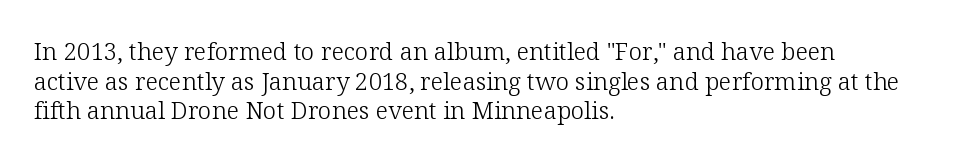
Q: Is the text bold? A: No.
Q: Is the text italic (slanted)? A: No, it is upright.
Q: Is the text underlined? A: No.
Q: How is the paragraph aligned? A: Left-aligned.
Q: Is the spacing between letters normal or unusually wide? A: Normal.
